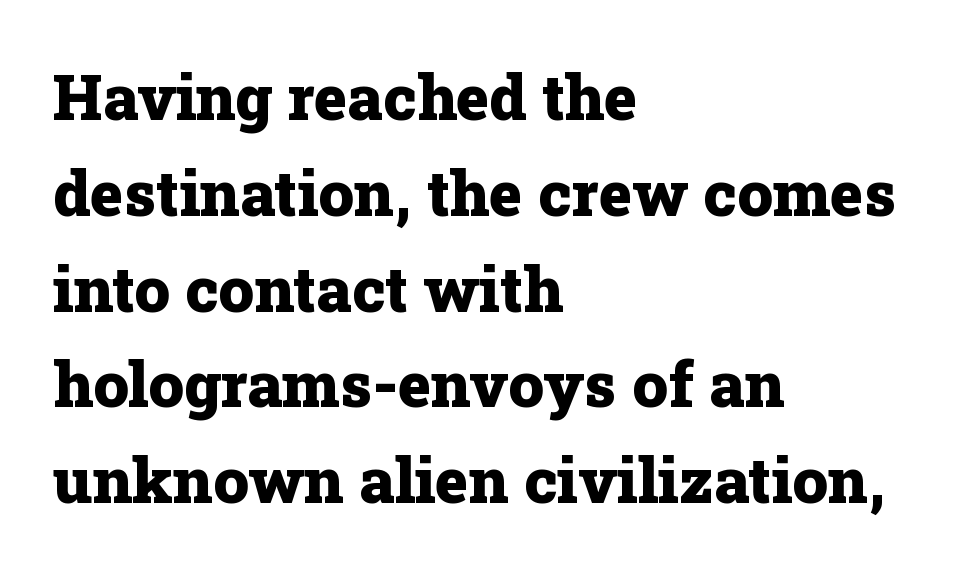
Q: Is the text bold? A: Yes.
Q: Is the text italic (slanted)? A: No, it is upright.
Q: Is the typeface a serif or a sans-serif typeface? A: Serif.
Q: Is the text underlined? A: No.
Q: How is the paragraph aligned? A: Left-aligned.
Q: Is the spacing between letters normal or unusually wide? A: Normal.
Q: Is the spacing between lines tight, normal or loose? A: Normal.
Q: Width (condensed, normal, or wide)? A: Normal.
Q: Stroke contrast? A: Low.
Q: x-height? A: Medium.
Q: Monospaced? A: No.
